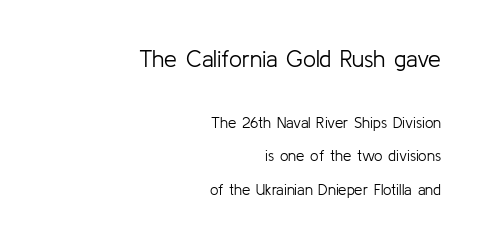
The image shows 23 px text type, upright; set right-aligned, loose line spacing (2.21x), normal letter spacing, not underlined; the first (top) block is 1.53x larger.
